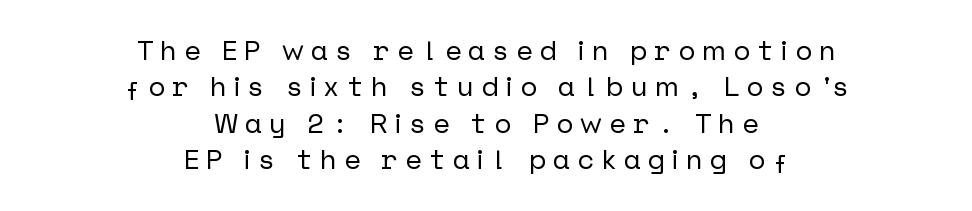
Q: Is the text italic (slanted)? A: No, it is upright.
Q: Is the typeface a serif or a sans-serif typeface? A: Sans-serif.
Q: Is the text underlined? A: No.
Q: How is the paragraph aligned? A: Centered.
Q: Is the spacing between letters normal or unusually wide? A: Unusually wide.
Q: Is the spacing between lines tight, normal or loose? A: Normal.
Q: Width (condensed, normal, or wide)? A: Normal.
Q: Stroke contrast? A: Low.
Q: x-height? A: Medium.
